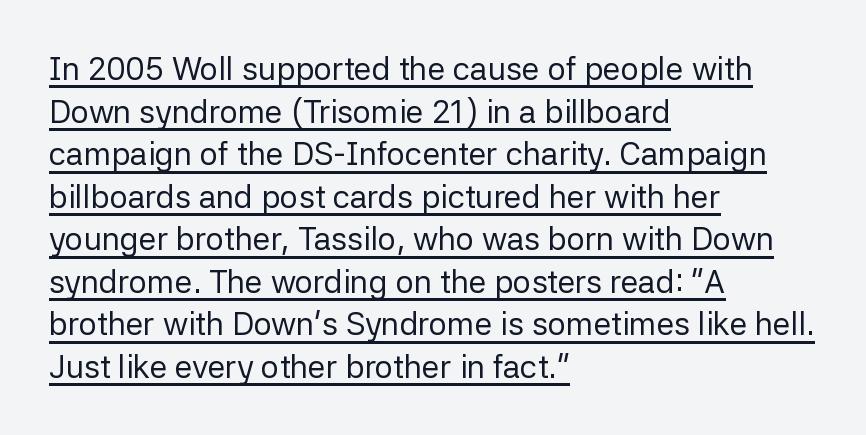
{"serif": "no", "italic": "no", "bold": "no", "weight": "regular", "width": "normal", "stroke_contrast": "low", "x_height": "medium", "monospaced": "no", "underline": "yes", "align": "left", "line_spacing": "normal", "line_spacing_ratio": 1.33, "letter_spacing": "normal", "letter_spacing_em": 0.0, "glyph_px": 32}
